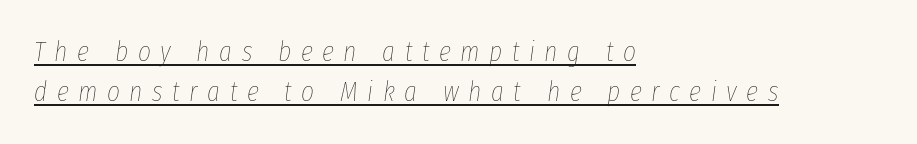
Display-style spreading of the glyphs; the letterfit is very open. The typesetting does not lean heavy: it is not bold. This is underlined copy, the kind a proofreader might mark for attention. Do the characters align in a grid? No, the font is proportional.
